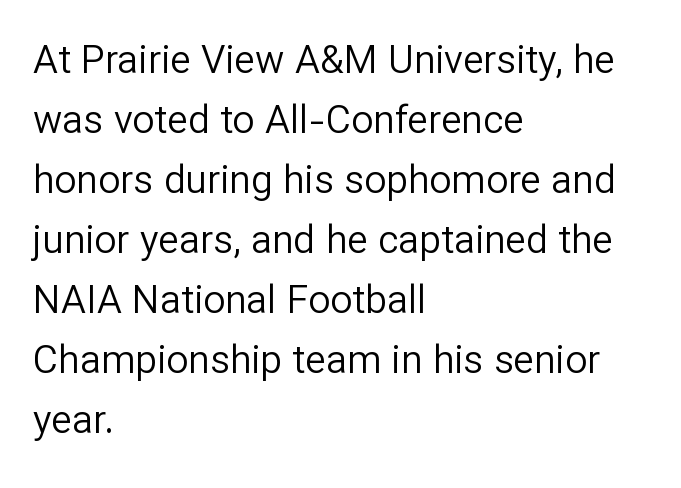
{"serif": "no", "italic": "no", "bold": "no", "weight": "regular", "width": "normal", "stroke_contrast": "low", "x_height": "medium", "monospaced": "no", "underline": "no", "align": "left", "line_spacing": "normal", "line_spacing_ratio": 1.54, "letter_spacing": "normal", "letter_spacing_em": 0.0, "glyph_px": 39}
